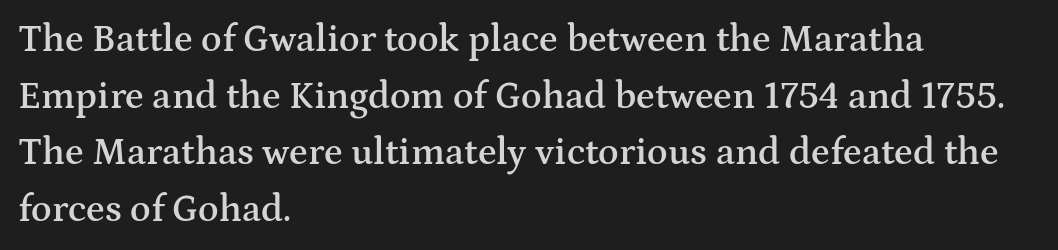
Q: Is the text bold? A: Semi-bold.
Q: Is the text italic (slanted)? A: No, it is upright.
Q: Is the typeface a serif or a sans-serif typeface? A: Serif.
Q: Is the text underlined? A: No.
Q: How is the paragraph aligned? A: Left-aligned.
Q: Is the spacing between letters normal or unusually wide? A: Normal.
Q: Is the spacing between lines tight, normal or loose? A: Normal.
Q: Width (condensed, normal, or wide)? A: Wide.
Q: Stroke contrast? A: Medium.
Q: x-height? A: Medium.
Q: Monospaced? A: No.
